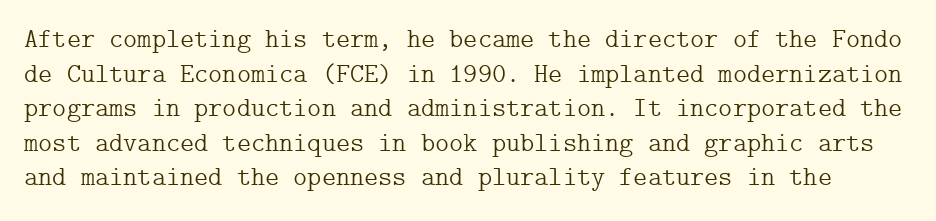
{"italic": "no", "bold": "no", "underline": "no", "line_spacing": "normal", "line_spacing_ratio": 1.28, "letter_spacing": "normal", "letter_spacing_em": 0.0, "glyph_px": 27}
